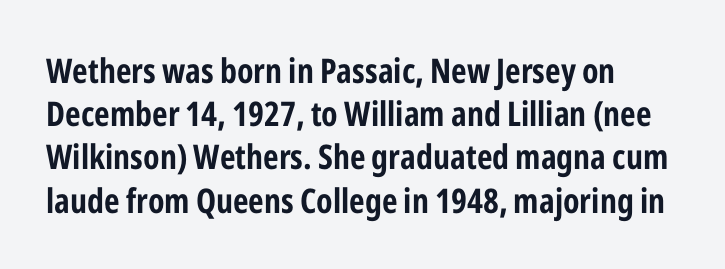
Q: Is the text bold? A: Yes.
Q: Is the text italic (slanted)? A: No, it is upright.
Q: Is the typeface a serif or a sans-serif typeface? A: Sans-serif.
Q: Is the text underlined? A: No.
Q: How is the paragraph aligned? A: Left-aligned.
Q: Is the spacing between letters normal or unusually wide? A: Normal.
Q: Is the spacing between lines tight, normal or loose? A: Normal.
Q: Width (condensed, normal, or wide)? A: Condensed.
Q: Stroke contrast? A: Low.
Q: x-height? A: Medium.
Q: Monospaced? A: No.
